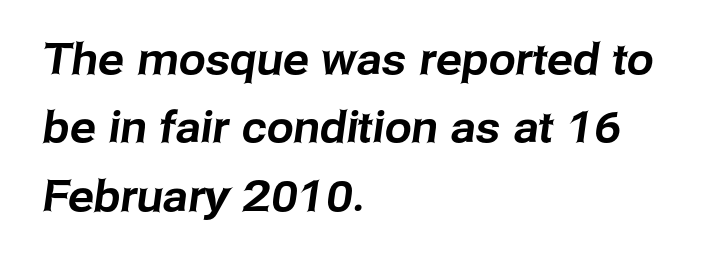
Q: Is the typeface a serif or a sans-serif typeface? A: Sans-serif.
Q: Is the text underlined? A: No.
Q: How is the paragraph aligned? A: Left-aligned.
Q: Is the spacing between letters normal or unusually wide? A: Normal.
Q: Is the spacing between lines tight, normal or loose? A: Normal.
Q: Width (condensed, normal, or wide)? A: Normal.
Q: Stroke contrast? A: Low.
Q: x-height? A: Medium.
Q: Monospaced? A: No.
